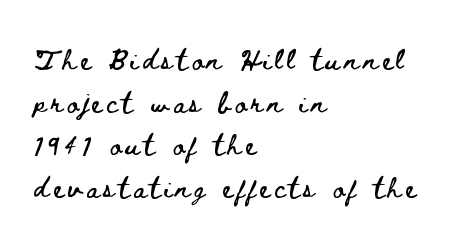
The image shows 21 px text type; set left-aligned, loose line spacing (2.03x), unusually wide letter spacing (+0.2 em), not underlined.
